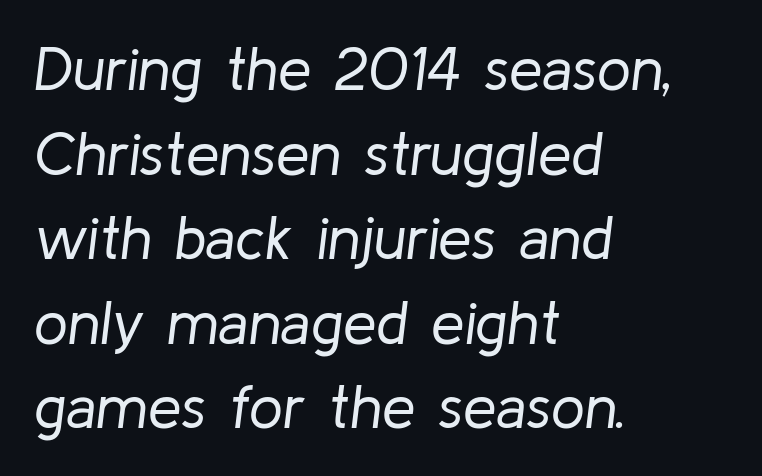
Q: Is the text bold? A: No.
Q: Is the text italic (slanted)? A: Yes, it leans right by about 8 degrees.
Q: Is the text underlined? A: No.
Q: How is the paragraph aligned? A: Left-aligned.
Q: Is the spacing between letters normal or unusually wide? A: Normal.
Q: Is the spacing between lines tight, normal or loose? A: Normal.
Q: Width (condensed, normal, or wide)? A: Normal.
Q: Stroke contrast? A: Low.
Q: x-height? A: Medium.
Q: Monospaced? A: No.
